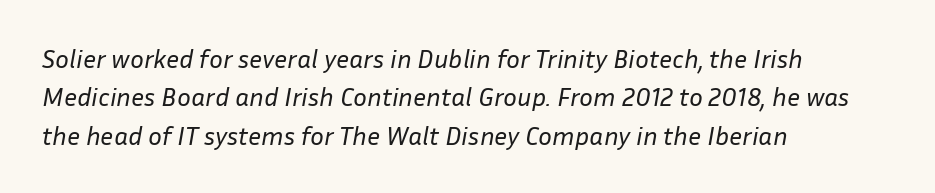
Q: Is the text bold? A: No.
Q: Is the text italic (slanted)? A: Yes, it leans right by about 10 degrees.
Q: Is the text underlined? A: No.
Q: How is the paragraph aligned? A: Left-aligned.
Q: Is the spacing between letters normal or unusually wide? A: Normal.
Q: Is the spacing between lines tight, normal or loose? A: Normal.
